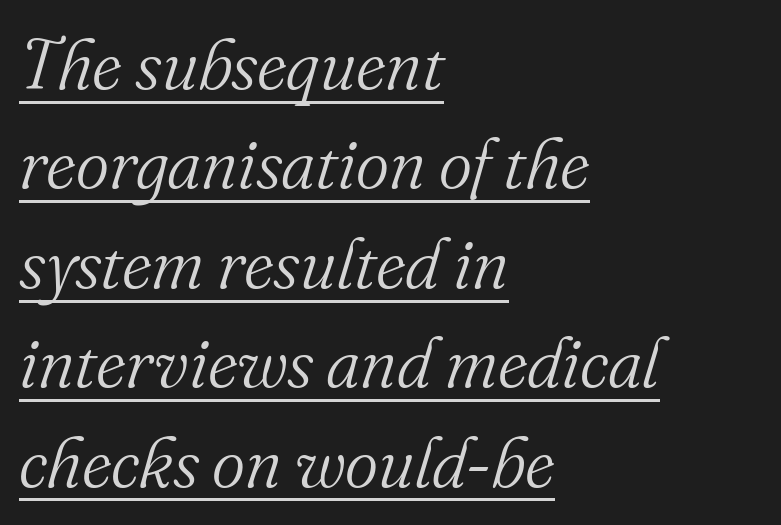
{"serif": "yes", "italic": "yes", "lean": "right", "slant_degrees": 16, "bold": "no", "weight": "light", "width": "normal", "stroke_contrast": "medium", "x_height": "small", "monospaced": "no", "underline": "yes", "align": "left", "line_spacing": "normal", "line_spacing_ratio": 1.4, "letter_spacing": "normal", "letter_spacing_em": 0.0, "glyph_px": 71}
